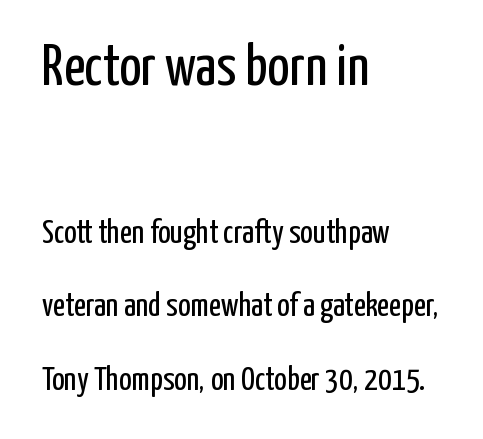
Q: Is the text bold? A: No.
Q: Is the text italic (slanted)? A: No, it is upright.
Q: Is the typeface a serif or a sans-serif typeface? A: Sans-serif.
Q: Is the text underlined? A: No.
Q: How is the paragraph aligned? A: Left-aligned.
Q: Is the spacing between letters normal or unusually wide? A: Normal.
Q: Is the spacing between lines tight, normal or loose? A: Loose.
Q: Which block of text is set in a larger size, the first (top) or the second (bottom)? A: The first (top) one.
Q: Width (condensed, normal, or wide)? A: Condensed.
Q: Stroke contrast? A: Low.
Q: x-height? A: Medium.
Q: Monospaced? A: No.
